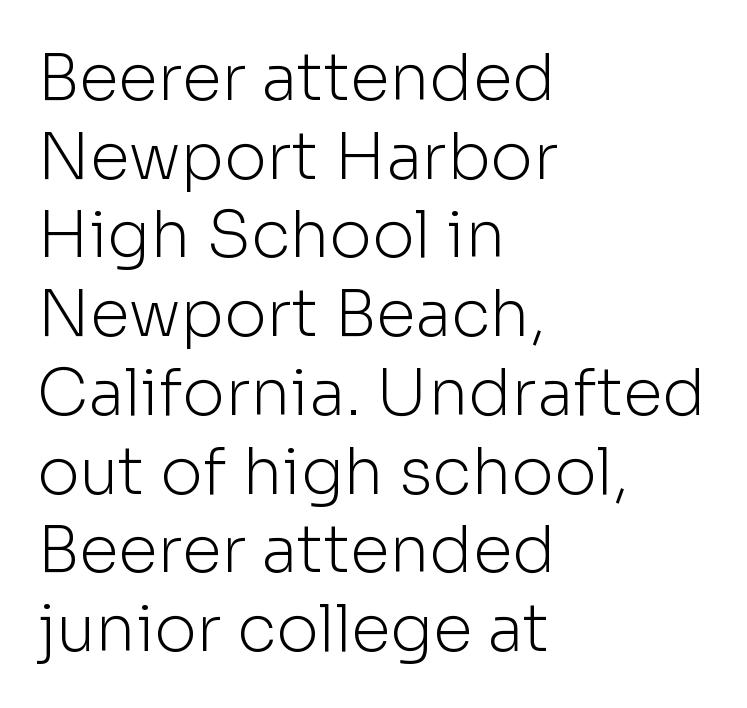
{"serif": "no", "italic": "no", "bold": "no", "weight": "light", "width": "normal", "stroke_contrast": "low", "x_height": "medium", "monospaced": "no", "underline": "no", "align": "left", "line_spacing_ratio": 1.23, "letter_spacing": "normal", "letter_spacing_em": 0.0, "glyph_px": 64}
